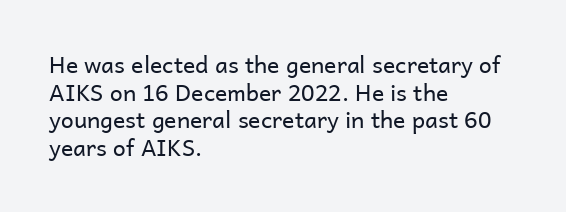
The image shows 23 px text type, upright; set left-aligned, line spacing 1.2x, normal letter spacing, not underlined.
